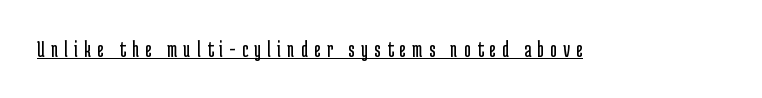
Q: Is the text bold? A: No.
Q: Is the text italic (slanted)? A: No, it is upright.
Q: Is the text underlined? A: Yes.
Q: Is the spacing between letters normal or unusually wide? A: Unusually wide.
